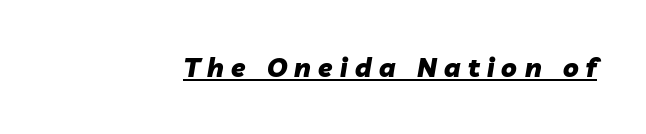
Underlined type. The strokes are fattened all the way to bold. Italic: yes, the glyphs are oblique. Tracking value appears strongly positive — letters spread wide.
